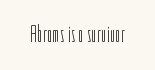
{"italic": "no", "bold": "no", "underline": "no", "letter_spacing": "normal", "letter_spacing_em": 0.0, "glyph_px": 24}
